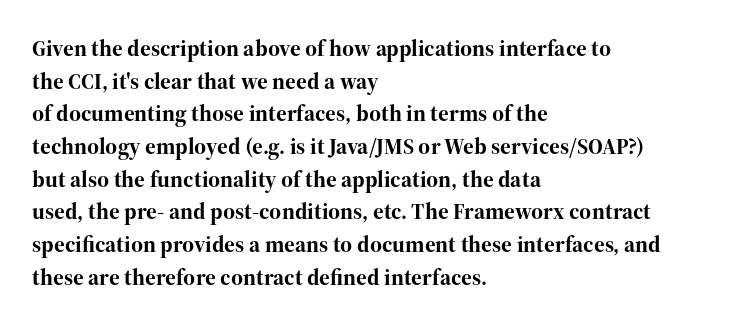
Q: Is the text bold? A: Yes.
Q: Is the text italic (slanted)? A: No, it is upright.
Q: Is the text underlined? A: No.
Q: How is the paragraph aligned? A: Left-aligned.
Q: Is the spacing between letters normal or unusually wide? A: Normal.
Q: Is the spacing between lines tight, normal or loose? A: Normal.
